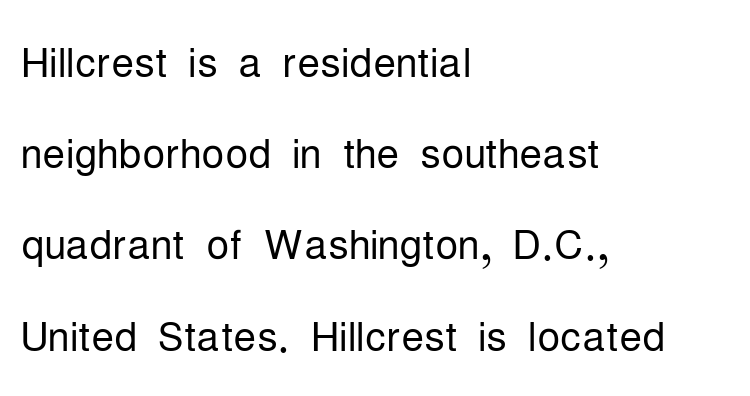
The image shows 57 px light, condensed sans-serif type, upright; set left-aligned, normal line spacing (1.6x), normal letter spacing, not underlined; low stroke contrast and a medium x-height.
